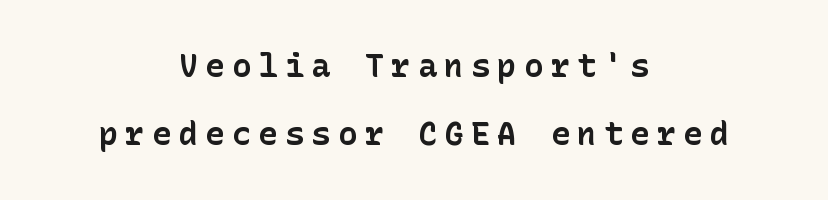
The image shows 32 px bold sans-serif type, upright; set centered, loose line spacing (2.14x), unusually wide letter spacing (+0.23 em), not underlined; low stroke contrast and a medium x-height.
